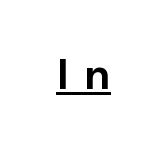
{"serif": "no", "italic": "no", "bold": "yes", "weight": "bold", "width": "normal", "stroke_contrast": "low", "x_height": "medium", "monospaced": "no", "underline": "yes", "letter_spacing": "wide", "letter_spacing_em": 0.39, "glyph_px": 42}
